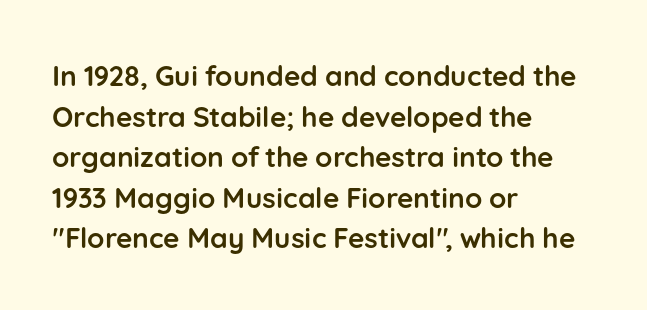
The image shows 28 px semibold sans-serif type, upright; set left-aligned, normal line spacing (1.45x), normal letter spacing, not underlined; low stroke contrast and a medium x-height.
